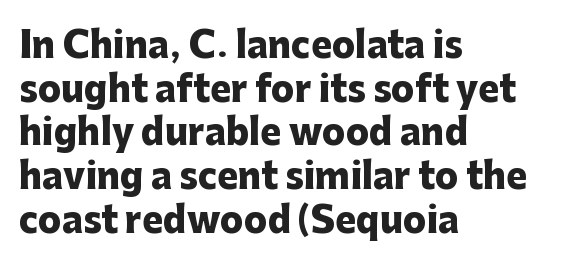
Character widths vary here, with narrow letters taking less room than wide ones. Typographic density is high because the face is bold. A classic flush-left, rag-right setting is used for this passage. The strip under each line holds only bare page. The type family on display is of the sans-serif kind.
